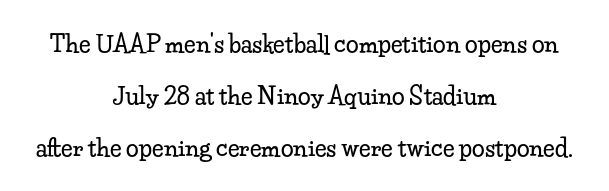
The image shows 23 px text type, upright; set centered, loose line spacing (2.26x), normal letter spacing, not underlined.
